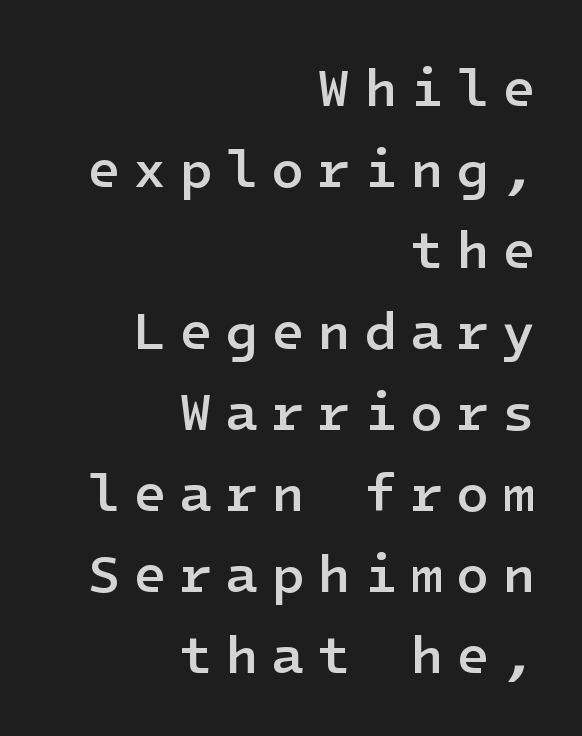
No italicization has been applied; the sample stays upright. Students, this is semibold: more ink than regular, less than bold. Baseline-to-baseline distance is the conventional proportion of letter height. Compared with typical body copy, the letter spacing here is much looser. Clear beneath every line of the passage.
